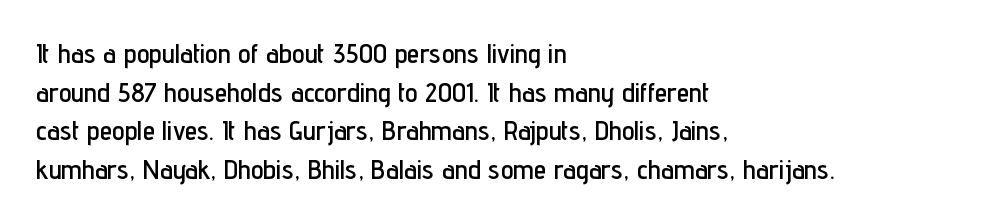
The image shows 28 px condensed sans-serif type, upright; set left-aligned, normal line spacing (1.38x), normal letter spacing, not underlined; low stroke contrast and a medium x-height.
